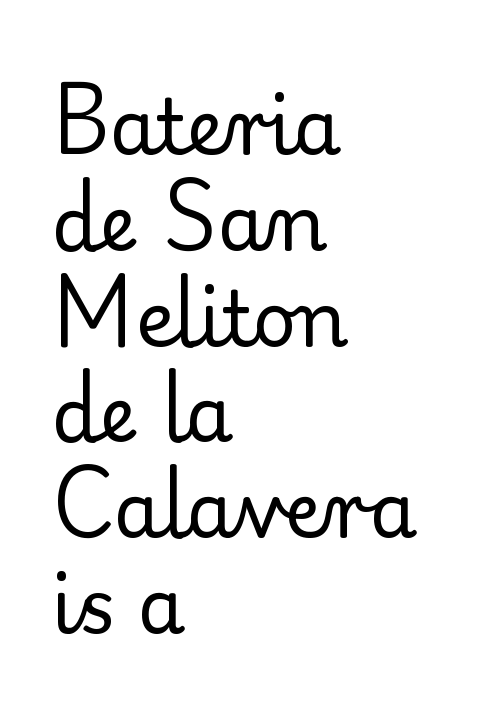
Bare-footed words on every line. Note: serifs present on the glyphs. Is there any slant? The stems are plumb. One glance says typical: line gaps are just what's usual.
